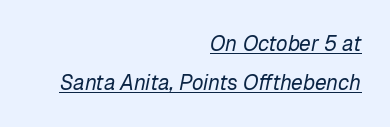
The rendered words wear a rule along their underside. Stroke mass is kept to a normal reading level or below. The lines are quadded right. Characters follow at the spacing the type designer built in. Emphasis-style slanted type is in use.
